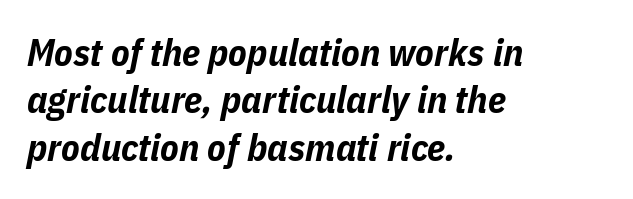
The image shows 38 px bold, condensed type, italic (leaning right); set left-aligned, normal line spacing (1.25x), normal letter spacing, not underlined; low stroke contrast and a medium x-height.
